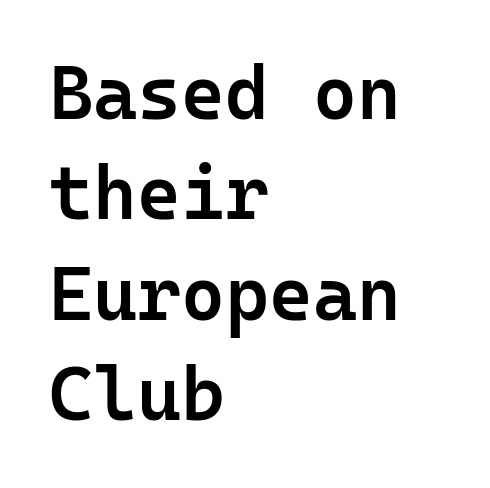
The image shows 75 px semibold sans-serif type, upright, monospaced; set left-aligned, normal line spacing (1.34x), normal letter spacing, not underlined; low stroke contrast and a medium x-height.
